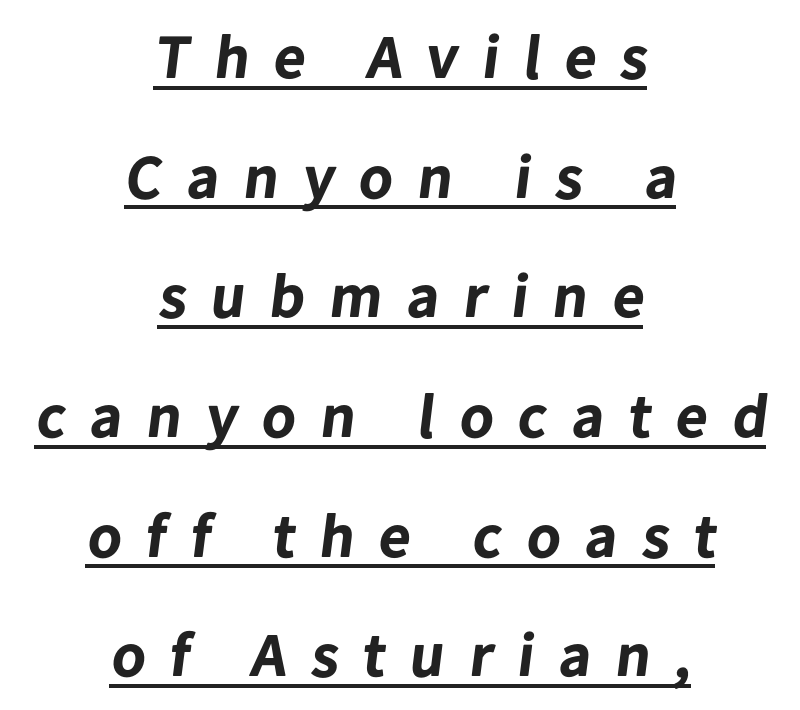
{"serif": "no", "bold": "yes", "weight": "bold", "width": "normal", "stroke_contrast": "low", "x_height": "medium", "monospaced": "no", "underline": "yes", "align": "center", "line_spacing": "loose", "line_spacing_ratio": 1.93, "letter_spacing": "wide", "letter_spacing_em": 0.4, "glyph_px": 62}
